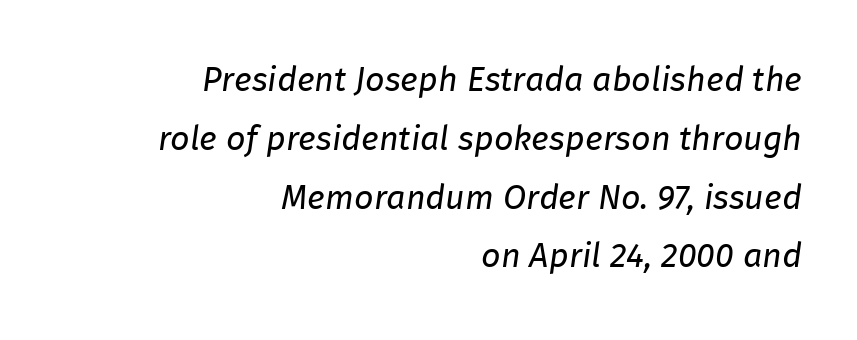
Q: Is the text bold? A: No.
Q: Is the text italic (slanted)? A: Yes, it leans right by about 8 degrees.
Q: Is the text underlined? A: No.
Q: How is the paragraph aligned? A: Right-aligned.
Q: Is the spacing between letters normal or unusually wide? A: Normal.
Q: Width (condensed, normal, or wide)? A: Normal.
Q: Stroke contrast? A: Low.
Q: x-height? A: Medium.
Q: Monospaced? A: No.
